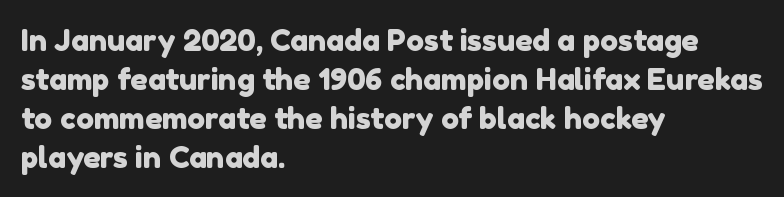
{"serif": "no", "width": "normal", "x_height": "medium", "monospaced": "no", "underline": "no", "align": "left", "line_spacing": "normal", "line_spacing_ratio": 1.3, "letter_spacing": "normal", "letter_spacing_em": 0.0, "glyph_px": 30}
